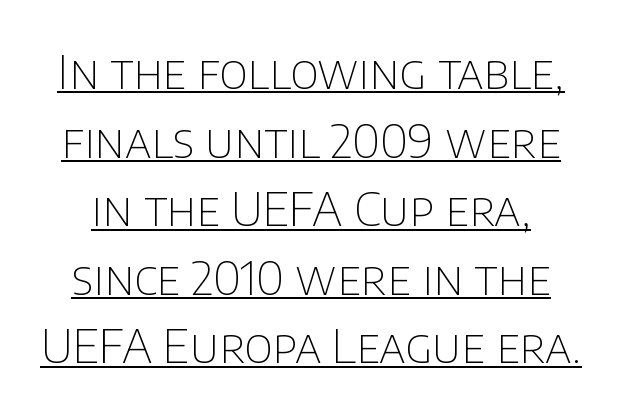
Font category for this specimen: sans-serif. The cut favours lightness, reaching ordinary text weight at its darkest. Is there any slant? The stems are plumb. The passage shown has conventional tracking throughout. Has an underline been added? It has. These lines are rendered in a variable-pitch font.
